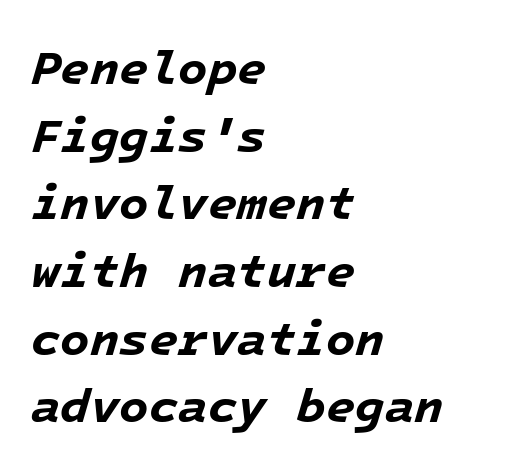
Q: Is the text bold? A: Yes.
Q: Is the text italic (slanted)? A: Yes, it leans right by about 16 degrees.
Q: Is the text underlined? A: No.
Q: How is the paragraph aligned? A: Left-aligned.
Q: Is the spacing between letters normal or unusually wide? A: Normal.
Q: Is the spacing between lines tight, normal or loose? A: Normal.
Q: Width (condensed, normal, or wide)? A: Normal.
Q: Stroke contrast? A: Low.
Q: x-height? A: Medium.
Q: Monospaced? A: Yes.
